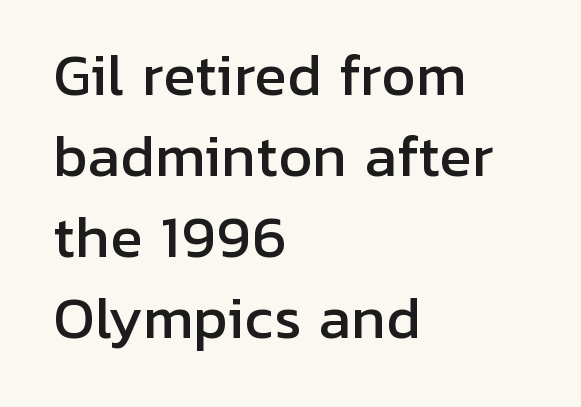
The image shows 54 px sans-serif type, upright; set left-aligned, normal line spacing (1.5x), normal letter spacing, not underlined; low stroke contrast and a medium x-height.
